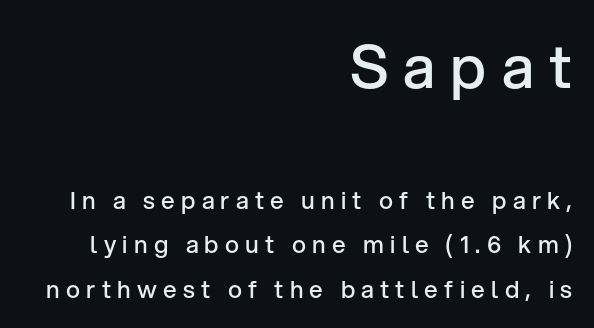
These lines carry some extra weight — a demibold, not a full bold. It's the straight-up-and-down kind of type. Look at the glyph heights: the upper group is clearly the bigger setting. The rendering shows plain stroke endings on the letterforms — a sans-serif design. A bare baseline throughout the passage. Character widths vary here, with narrow letters taking less room than wide ones.
